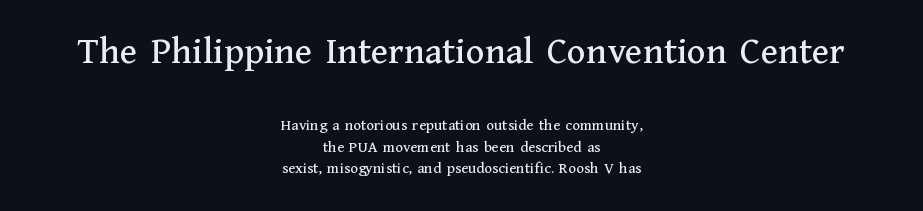
Underlining? Definitely not there. The rendering uses natural spacing where letterforms have individual widths. Quick note: interline space is typical. Type size steps down from the first block to the second. Typographically, this falls in the serif category. If you drew a line through each stem, it would be perfectly vertical.
